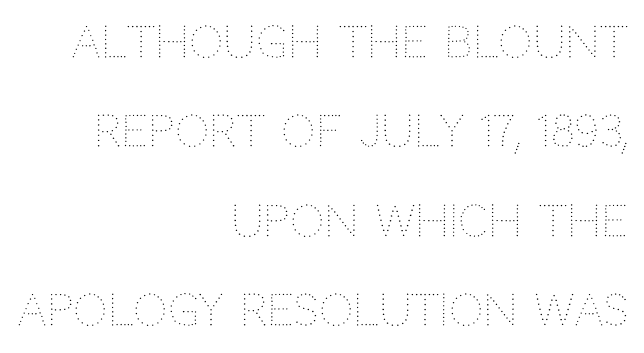
Q: Is the text bold? A: No.
Q: Is the text italic (slanted)? A: No, it is upright.
Q: Is the text underlined? A: No.
Q: How is the paragraph aligned? A: Right-aligned.
Q: Is the spacing between letters normal or unusually wide? A: Normal.
Q: Is the spacing between lines tight, normal or loose? A: Loose.
Q: Width (condensed, normal, or wide)? A: Normal.
Q: Stroke contrast? A: Medium.
Q: x-height? A: Large.
Q: Monospaced? A: No.
